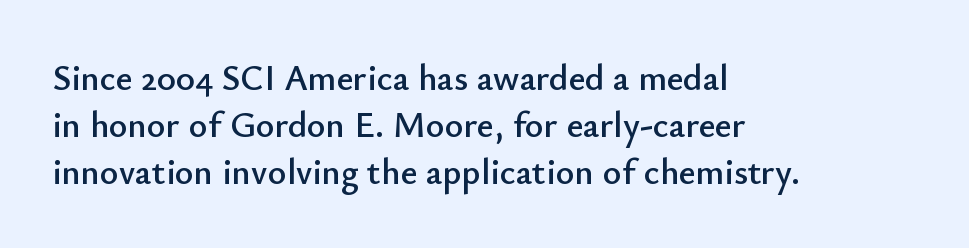
{"serif": "no", "italic": "no", "width": "normal", "stroke_contrast": "low", "x_height": "small", "monospaced": "no", "underline": "no", "align": "left", "line_spacing": "normal", "line_spacing_ratio": 1.31, "letter_spacing": "normal", "letter_spacing_em": 0.0, "glyph_px": 36}
